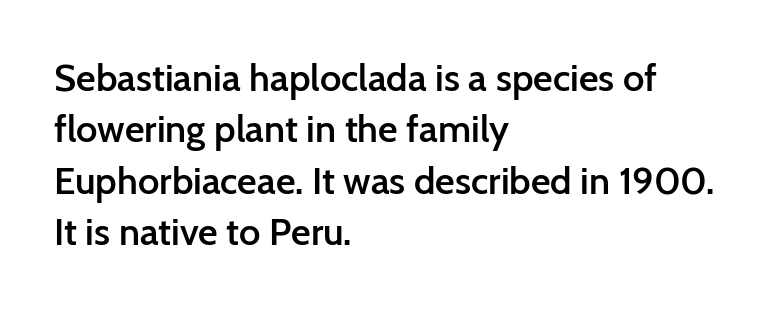
Caption: standard tracking, unaltered. In terms of letterform style, serifs are entirely absent. What's the leading like? Ordinary, nothing unusual. No italicization has been applied; the sample stays upright. These words are printed semibold, heavier than regular yet not bold. You could not count columns in this text — the font is proportionally spaced.
